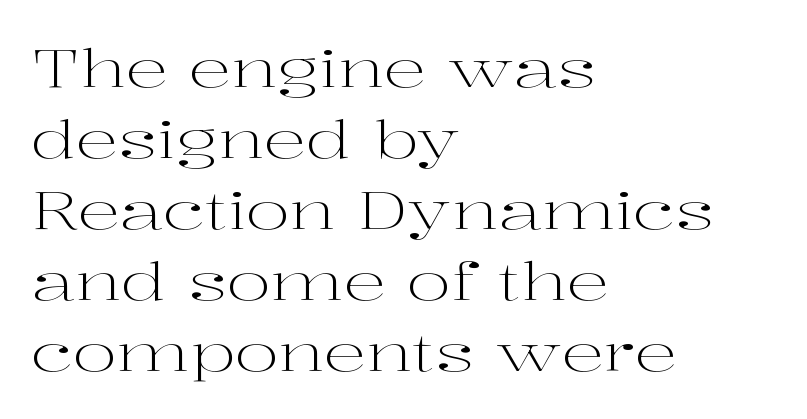
Type without underlining. The rag falls on the right side of this text block. Reading down the column, the eye jumps a familiar distance to each next line. There is no visible air inserted between adjacent glyphs. The rendering shows small feet on the letterforms — a serif design. Here the designer chose a conventional face with non-uniform glyph widths.
